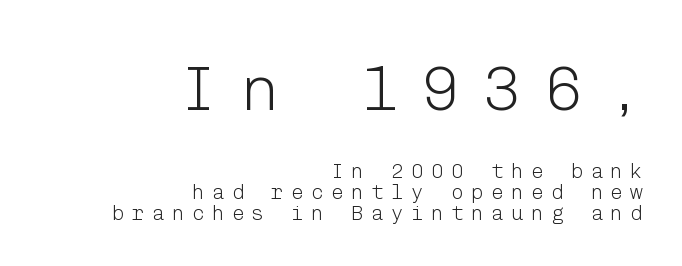
Q: Is the text bold? A: No.
Q: Is the text italic (slanted)? A: No, it is upright.
Q: Is the typeface a serif or a sans-serif typeface? A: Sans-serif.
Q: Is the text underlined? A: No.
Q: How is the paragraph aligned? A: Right-aligned.
Q: Is the spacing between letters normal or unusually wide? A: Unusually wide.
Q: Is the spacing between lines tight, normal or loose? A: Tight.
Q: Which block of text is set in a larger size, the first (top) or the second (bottom)? A: The first (top) one.
Q: Width (condensed, normal, or wide)? A: Normal.
Q: Stroke contrast? A: Low.
Q: x-height? A: Medium.
